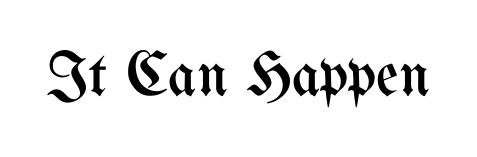
Words float on clear page, feet unadorned. Standard letterfit; no display-style spreading of the glyphs. Weight: not bold — regular or lighter. The passage shown is typed in a proportional face where columns would drift.
